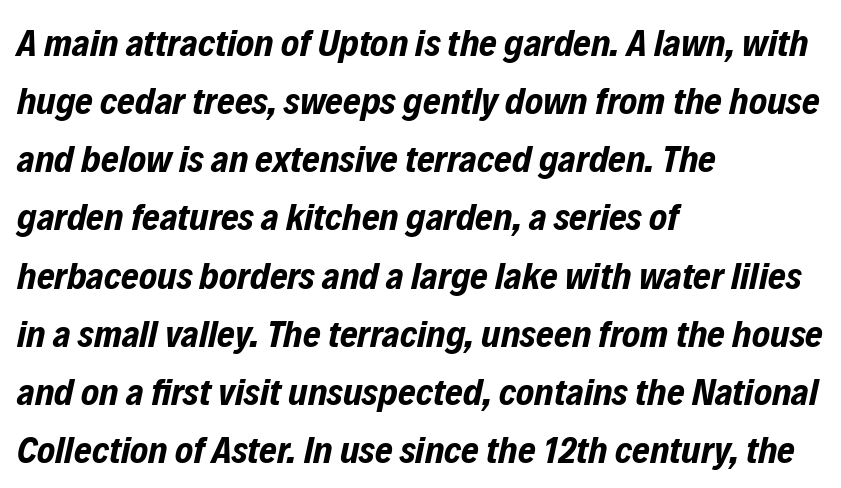
Q: Is the text bold? A: Yes.
Q: Is the text italic (slanted)? A: Yes, it leans right by about 12 degrees.
Q: Is the text underlined? A: No.
Q: How is the paragraph aligned? A: Left-aligned.
Q: Is the spacing between letters normal or unusually wide? A: Normal.
Q: Is the spacing between lines tight, normal or loose? A: Normal.
Q: Width (condensed, normal, or wide)? A: Condensed.
Q: Stroke contrast? A: Low.
Q: x-height? A: Medium.
Q: Monospaced? A: No.
